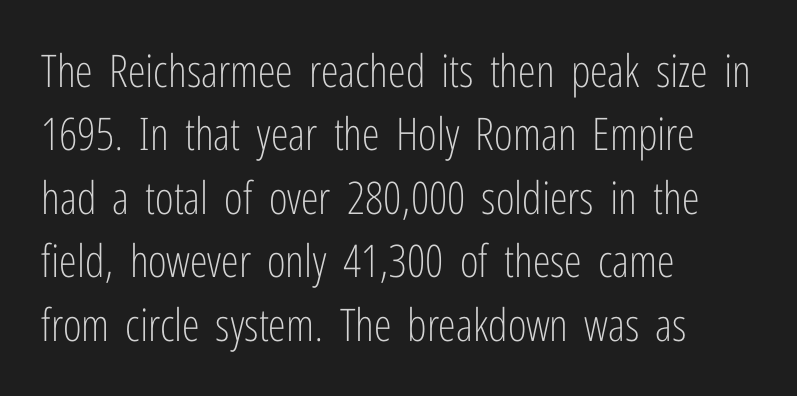
Q: Is the text bold? A: No.
Q: Is the text italic (slanted)? A: No, it is upright.
Q: Is the typeface a serif or a sans-serif typeface? A: Sans-serif.
Q: Is the text underlined? A: No.
Q: How is the paragraph aligned? A: Left-aligned.
Q: Is the spacing between letters normal or unusually wide? A: Normal.
Q: Is the spacing between lines tight, normal or loose? A: Normal.
Q: Width (condensed, normal, or wide)? A: Condensed.
Q: Stroke contrast? A: Low.
Q: x-height? A: Medium.
Q: Monospaced? A: No.
